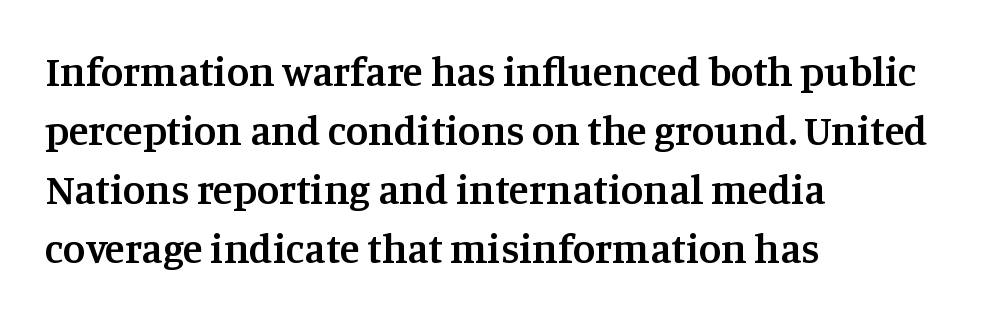
Quick note: underline off. Is this a sans? No — the strokes have serifs. Italic? Not at all — the glyphs are vertical. Standard letterfit; no display-style spreading of the glyphs.
